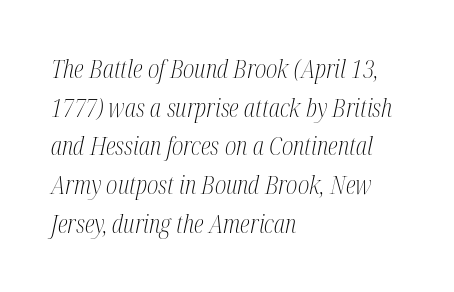
Q: Is the text bold? A: No.
Q: Is the text italic (slanted)? A: Yes, it leans right by about 12 degrees.
Q: Is the text underlined? A: No.
Q: How is the paragraph aligned? A: Left-aligned.
Q: Is the spacing between letters normal or unusually wide? A: Normal.
Q: Is the spacing between lines tight, normal or loose? A: Normal.
